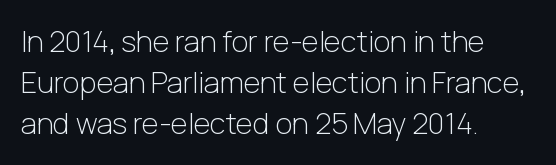
The image shows 29 px light sans-serif type, upright; set left-aligned, normal line spacing (1.42x), normal letter spacing, not underlined; low stroke contrast and a medium x-height.
